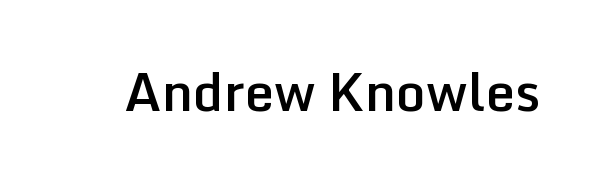
{"serif": "no", "italic": "no", "bold": "semi", "weight": "semibold", "width": "normal", "stroke_contrast": "low", "x_height": "medium", "monospaced": "no", "underline": "no", "letter_spacing": "normal", "letter_spacing_em": 0.0, "glyph_px": 52}
